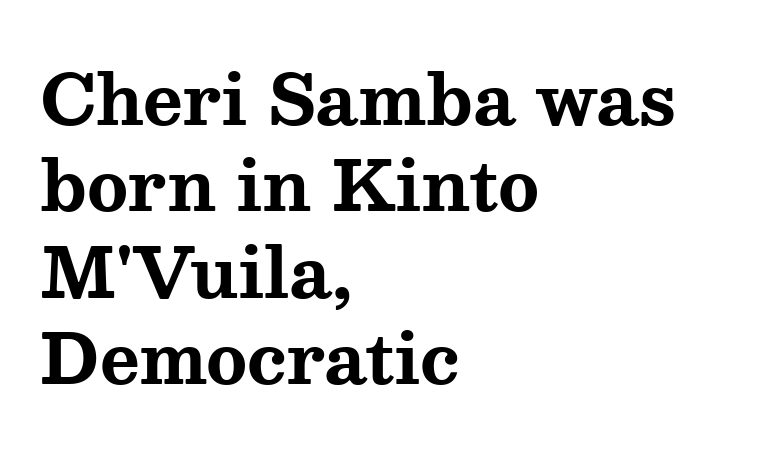
{"serif": "yes", "italic": "no", "bold": "yes", "weight": "bold", "width": "wide", "stroke_contrast": "medium", "x_height": "medium", "monospaced": "no", "underline": "no", "align": "left", "line_spacing": "normal", "line_spacing_ratio": 1.27, "letter_spacing": "normal", "letter_spacing_em": 0.0, "glyph_px": 68}
